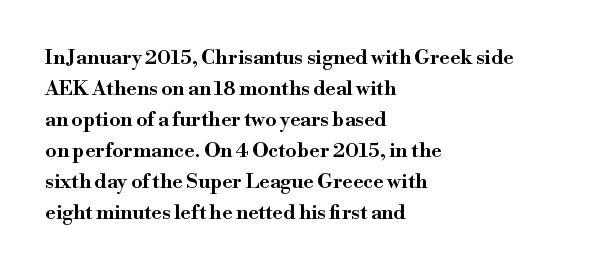
Layout note: lines flush left. Designer's note — italics off, roman on. The baseline area is clear. Reading down the column, the eye jumps a familiar distance to each next line. Default kerning and tracking; the words read as compact shapes.
